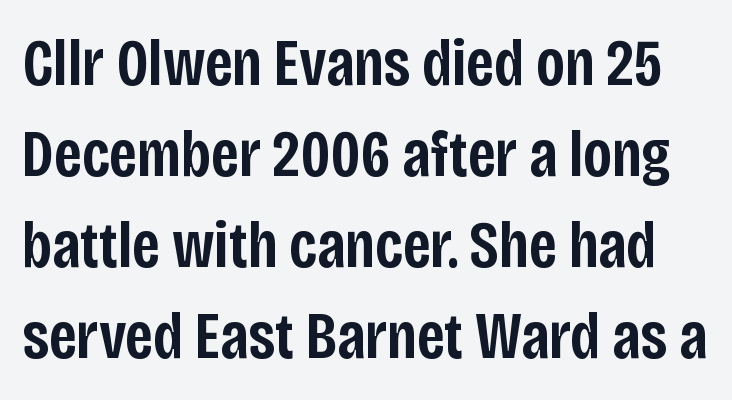
Emphasis by weight is partial: semibold. The string is rendered with underlining switched off. The passage shown is typed in a proportional face where columns would drift. The letters stand upright; this is a roman face.
